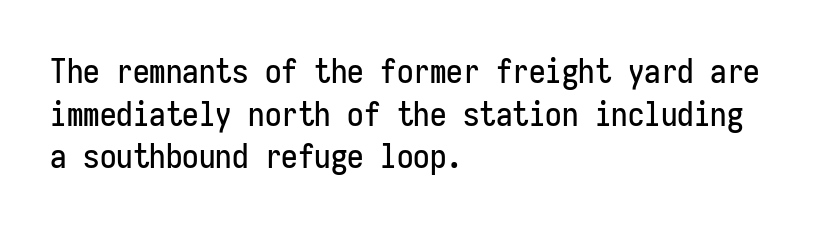
{"serif": "no", "italic": "no", "width": "condensed", "stroke_contrast": "low", "x_height": "medium", "monospaced": "yes", "underline": "no", "align": "left", "line_spacing": "normal", "line_spacing_ratio": 1.29, "letter_spacing": "normal", "letter_spacing_em": 0.0, "glyph_px": 33}
